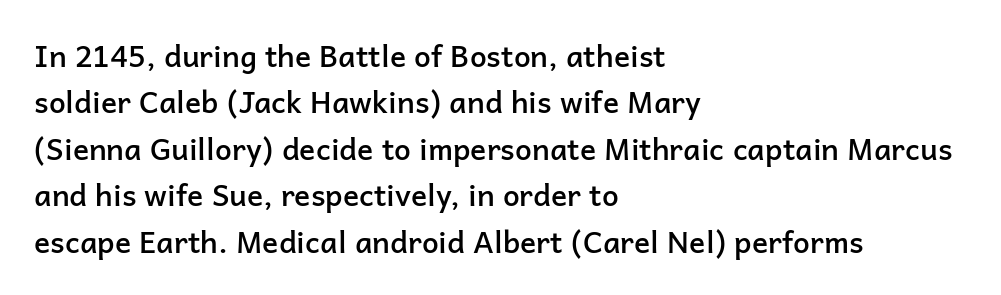
Nothing unusual about the tracking: characters are spaced as the font intends. Type without underlining. Horizontal alignment here is leftward, the default for most running prose. Serif or sans? Sans — the stroke terminals are bare.
